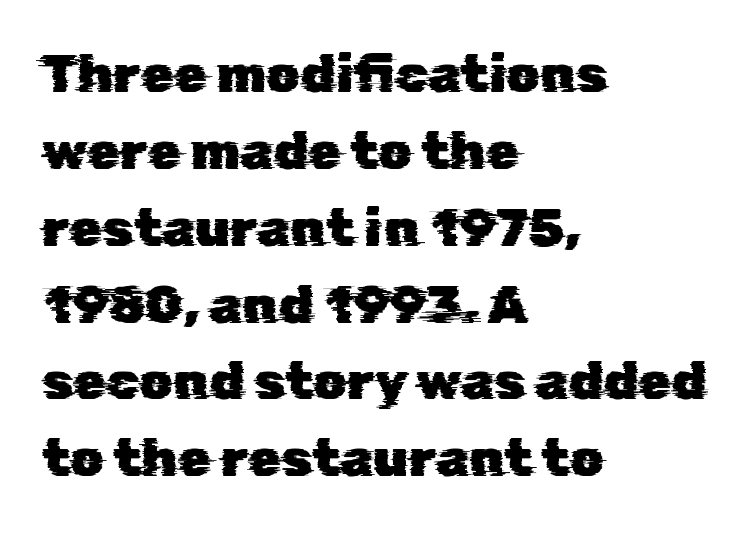
Varying glyph widths throughout — classic text-font behaviour. Left-aligned paragraph, ragged on the right. Baseline-to-baseline distance is the conventional proportion of letter height. Just letters on the line, the space beneath them empty. Font category for this specimen: sans-serif.
